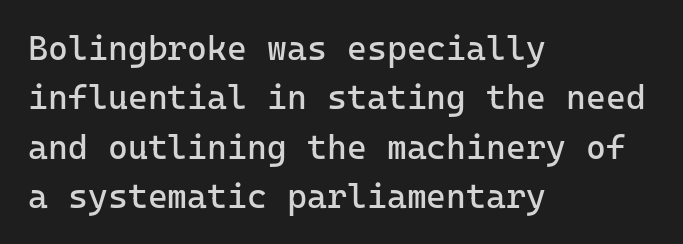
Q: Is the text bold? A: No.
Q: Is the text italic (slanted)? A: No, it is upright.
Q: Is the typeface a serif or a sans-serif typeface? A: Sans-serif.
Q: Is the text underlined? A: No.
Q: How is the paragraph aligned? A: Left-aligned.
Q: Is the spacing between letters normal or unusually wide? A: Normal.
Q: Is the spacing between lines tight, normal or loose? A: Normal.
Q: Width (condensed, normal, or wide)? A: Normal.
Q: Stroke contrast? A: Low.
Q: x-height? A: Medium.
